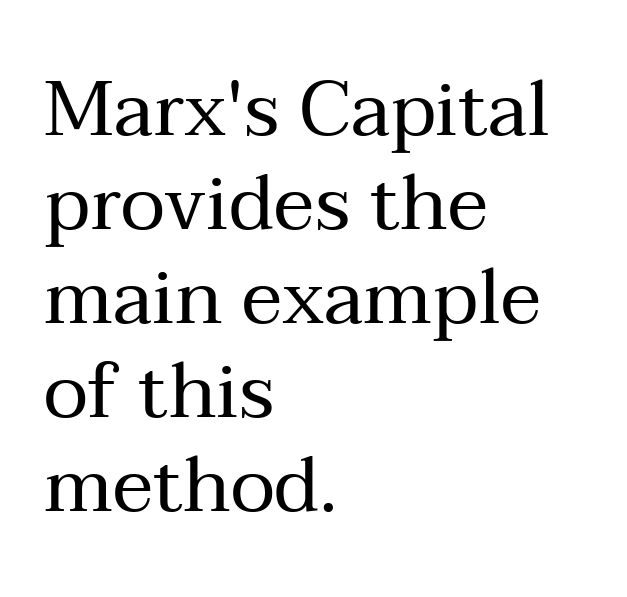
{"serif": "yes", "italic": "no", "bold": "no", "weight": "regular", "width": "normal", "stroke_contrast": "medium", "x_height": "medium", "monospaced": "no", "underline": "no", "align": "left", "line_spacing_ratio": 1.22, "letter_spacing": "normal", "letter_spacing_em": 0.0, "glyph_px": 77}
